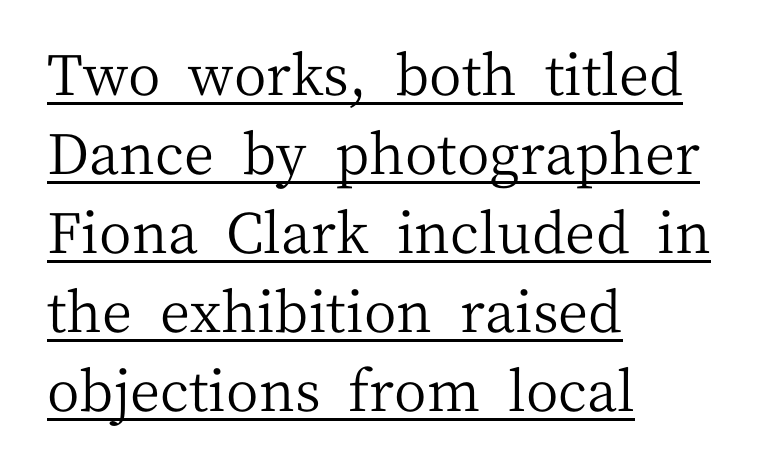
Q: Is the text bold? A: No.
Q: Is the text italic (slanted)? A: No, it is upright.
Q: Is the typeface a serif or a sans-serif typeface? A: Serif.
Q: Is the text underlined? A: Yes.
Q: How is the paragraph aligned? A: Left-aligned.
Q: Is the spacing between letters normal or unusually wide? A: Normal.
Q: Is the spacing between lines tight, normal or loose? A: Normal.
Q: Width (condensed, normal, or wide)? A: Normal.
Q: Stroke contrast? A: Medium.
Q: x-height? A: Medium.
Q: Monospaced? A: No.
